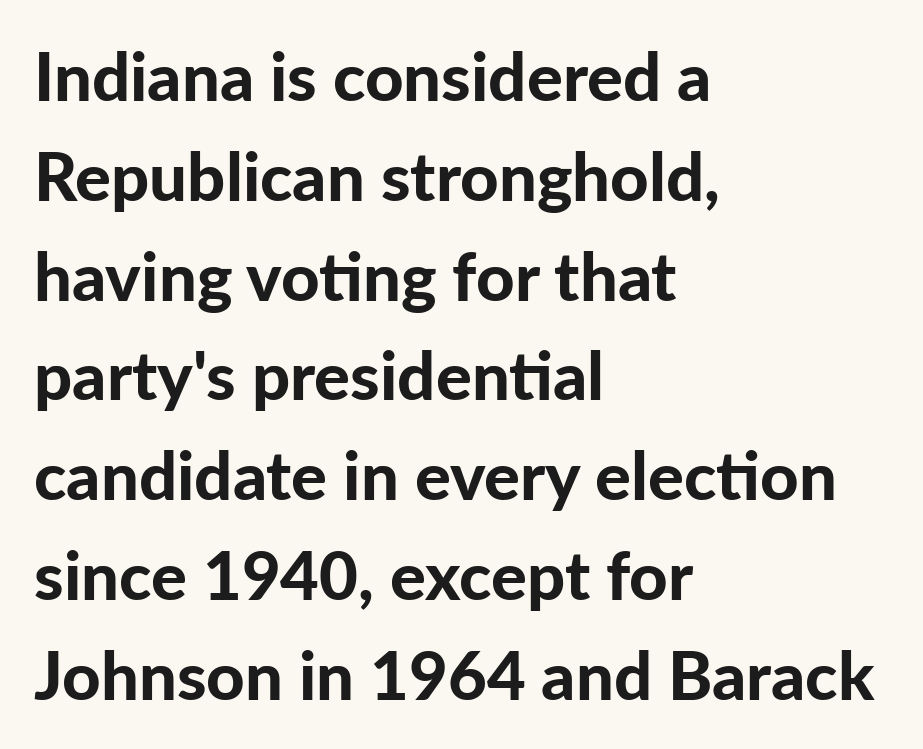
{"serif": "no", "italic": "no", "bold": "yes", "weight": "bold", "width": "normal", "stroke_contrast": "low", "x_height": "medium", "monospaced": "no", "underline": "no", "align": "left", "line_spacing": "normal", "line_spacing_ratio": 1.49, "letter_spacing": "normal", "letter_spacing_em": 0.0, "glyph_px": 67}
